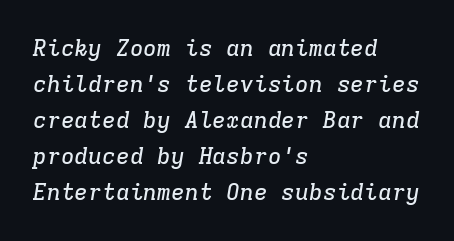
The image shows 23 px text type, italic (leaning right); set left-aligned, normal line spacing (1.57x), normal letter spacing, not underlined.
